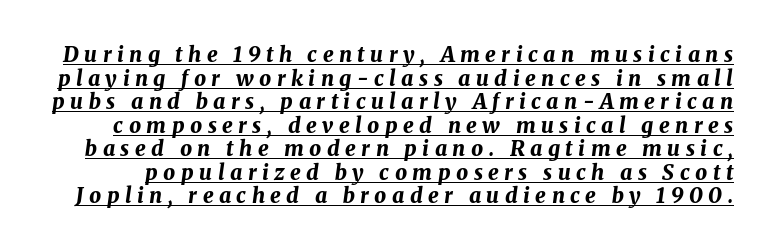
The image shows 21 px bold type, italic (leaning right); set tight line spacing (1.12x), unusually wide letter spacing (+0.26 em), underlined.
